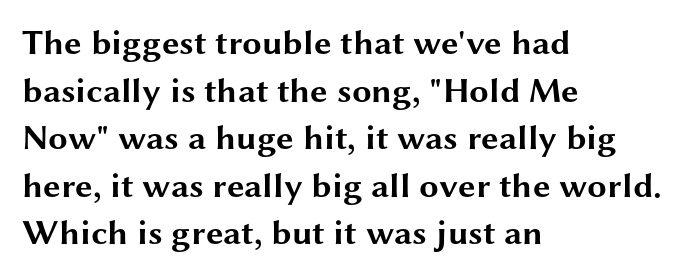
Q: Is the text bold? A: Yes.
Q: Is the text italic (slanted)? A: No, it is upright.
Q: Is the typeface a serif or a sans-serif typeface? A: Sans-serif.
Q: Is the text underlined? A: No.
Q: How is the paragraph aligned? A: Left-aligned.
Q: Is the spacing between letters normal or unusually wide? A: Normal.
Q: Is the spacing between lines tight, normal or loose? A: Normal.
Q: Width (condensed, normal, or wide)? A: Wide.
Q: Stroke contrast? A: Medium.
Q: x-height? A: Medium.
Q: Monospaced? A: No.
